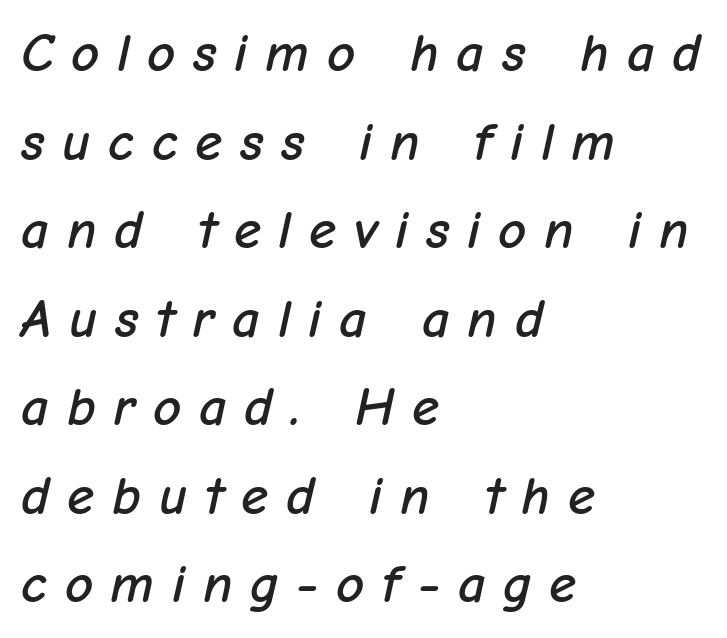
{"italic": "yes", "lean": "right", "slant_degrees": 12, "width": "normal", "stroke_contrast": "low", "x_height": "medium", "monospaced": "no", "underline": "no", "align": "left", "line_spacing": "normal", "line_spacing_ratio": 1.61, "letter_spacing": "wide", "letter_spacing_em": 0.32, "glyph_px": 55}
